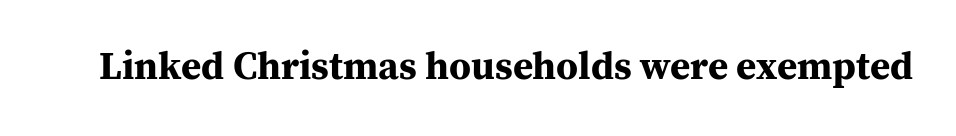
{"serif": "yes", "italic": "no", "bold": "yes", "weight": "bold", "width": "normal", "stroke_contrast": "medium", "x_height": "medium", "monospaced": "no", "underline": "no", "letter_spacing": "normal", "letter_spacing_em": 0.0, "glyph_px": 39}
